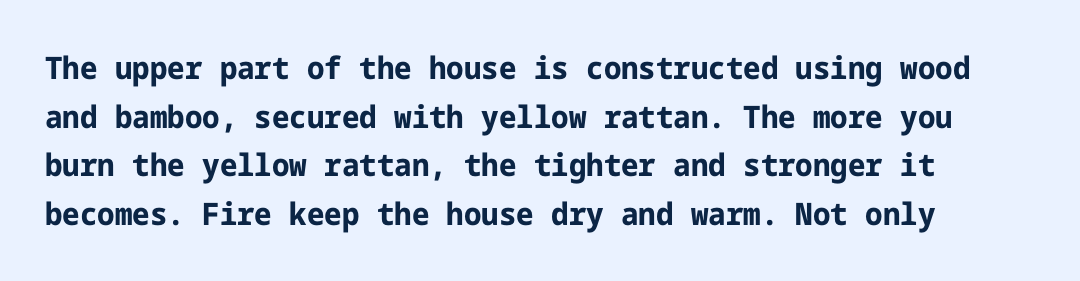
{"serif": "no", "italic": "no", "bold": "yes", "weight": "bold", "width": "normal", "stroke_contrast": "low", "x_height": "medium", "underline": "no", "align": "left", "line_spacing": "normal", "line_spacing_ratio": 1.57, "letter_spacing": "normal", "letter_spacing_em": 0.0, "glyph_px": 31}
